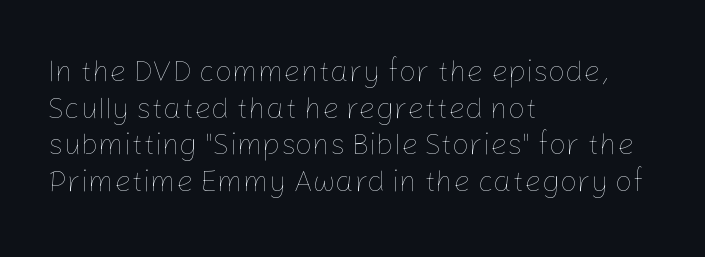
The passage shown is typed in a proportional face where columns would drift. Is the stroke heavy? The answer is a plain regular-or-lighter. The letters sit at their default tracking, neither squeezed nor spread. Is there any slant? The stems are plumb. The glyphs are unaccompanied by any horizontal stroke below them. A classic flush-left, rag-right setting is used for this passage.
